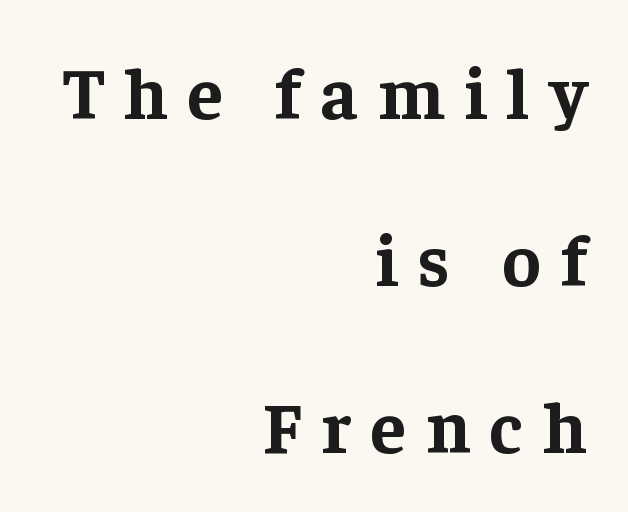
{"serif": "yes", "italic": "no", "bold": "yes", "weight": "bold", "width": "normal", "stroke_contrast": "low", "x_height": "medium", "monospaced": "no", "underline": "no", "align": "right", "line_spacing": "loose", "line_spacing_ratio": 2.29, "letter_spacing": "wide", "letter_spacing_em": 0.27, "glyph_px": 73}
